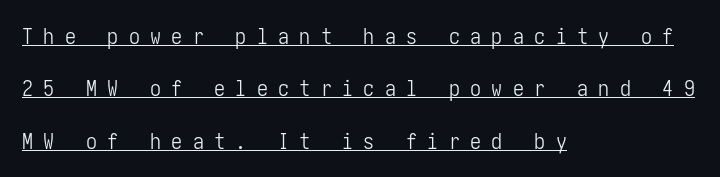
Does the leading feel generous? Absolutely, it's lavish. Each word looks stretched out because of the extra space between its letters. These lines were composed using upright roman letters. This rendering features underlined lettering. The paragraph has a hard left edge and a soft right edge. Stroke thickness stays within the range of a standard reading face or lighter.
